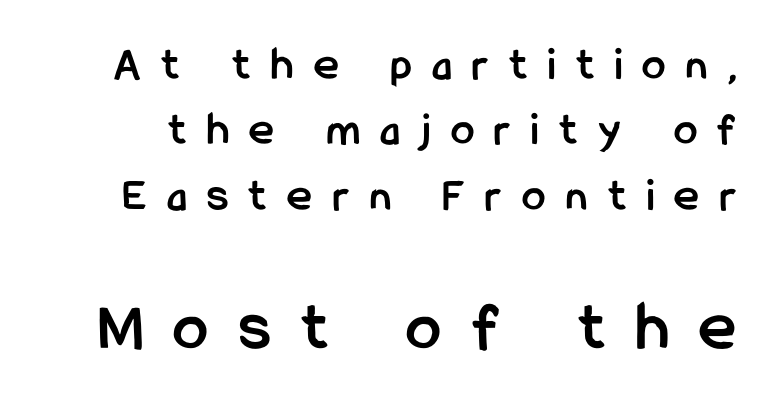
Substantial extra tracking has been applied to these lines. Proportional: the letters do not fall into vertical columns. Heavy, bold letterforms. These lines were composed using upright roman letters. Note: no serifs on the glyphs.
